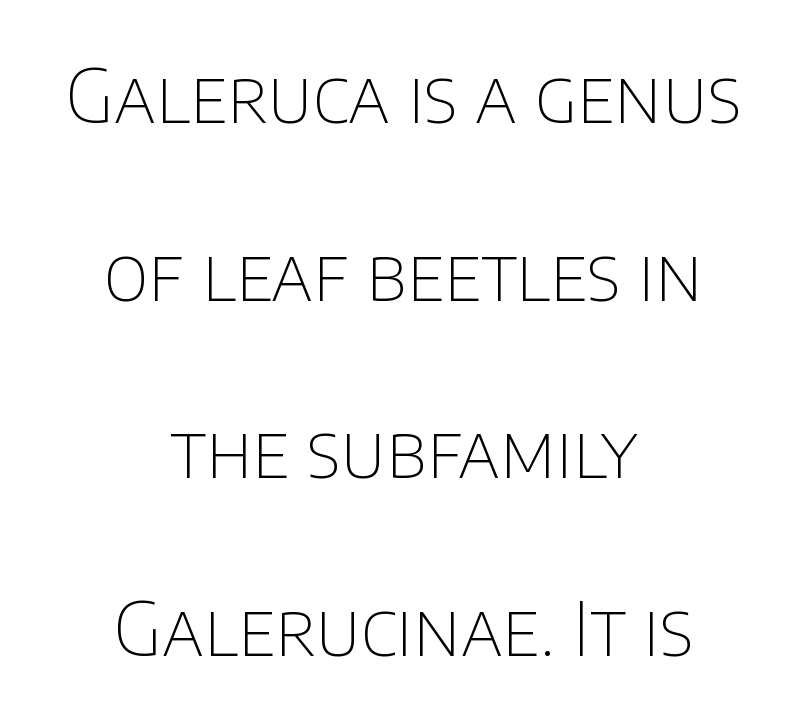
Q: Is the text bold? A: No.
Q: Is the text italic (slanted)? A: No, it is upright.
Q: Is the typeface a serif or a sans-serif typeface? A: Sans-serif.
Q: Is the text underlined? A: No.
Q: How is the paragraph aligned? A: Centered.
Q: Is the spacing between letters normal or unusually wide? A: Normal.
Q: Is the spacing between lines tight, normal or loose? A: Loose.
Q: Width (condensed, normal, or wide)? A: Normal.
Q: Stroke contrast? A: Low.
Q: x-height? A: Large.
Q: Monospaced? A: No.
